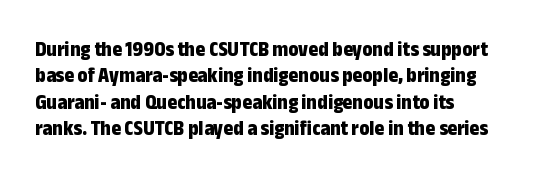
Q: Is the text bold? A: Yes.
Q: Is the text italic (slanted)? A: No, it is upright.
Q: Is the text underlined? A: No.
Q: Is the spacing between letters normal or unusually wide? A: Normal.
Q: Is the spacing between lines tight, normal or loose? A: Normal.
